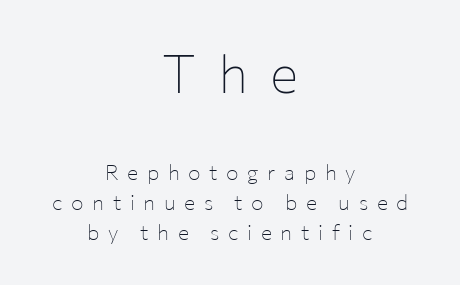
The upper block of text is set noticeably larger than the block beneath it. The font's upright variant was chosen for this text. The passage shown is typed in a proportional face where columns would drift. Weight: in the light-to-regular range.
